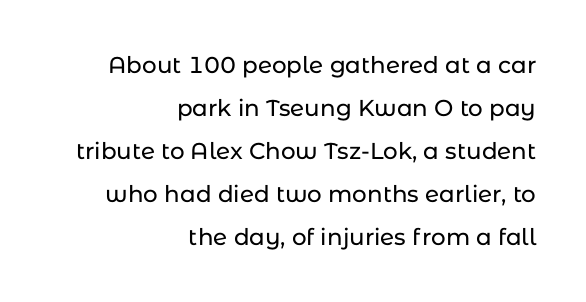
The text block is weighted toward the right margin, trailing off unevenly leftward. Do the letters lean? They stand straight. Tracking here is standard; glyphs follow each other at the usual distance. The strip under each line holds only bare page.
